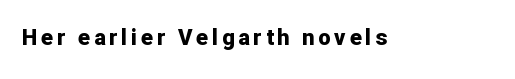
Q: Is the text bold? A: Yes.
Q: Is the text italic (slanted)? A: No, it is upright.
Q: Is the text underlined? A: No.
